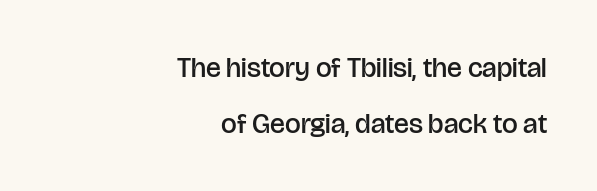
{"serif": "no", "italic": "no", "bold": "semi", "weight": "semibold", "width": "normal", "stroke_contrast": "low", "x_height": "large", "monospaced": "no", "underline": "no", "align": "right", "line_spacing": "loose", "line_spacing_ratio": 1.99, "letter_spacing": "normal", "letter_spacing_em": 0.0, "glyph_px": 28}
